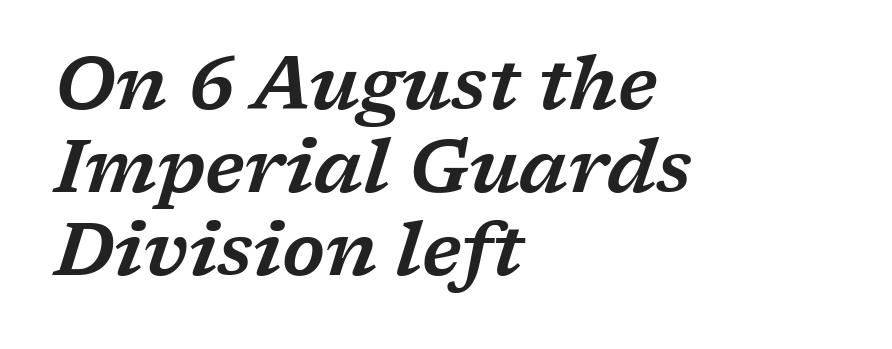
{"serif": "yes", "italic": "yes", "lean": "right", "slant_degrees": 17, "width": "wide", "stroke_contrast": "low", "x_height": "medium", "monospaced": "no", "underline": "no", "align": "left", "line_spacing": "tight", "line_spacing_ratio": 1.12, "letter_spacing": "normal", "letter_spacing_em": 0.0, "glyph_px": 74}
